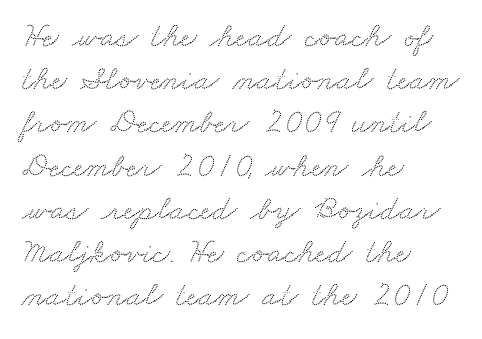
{"serif": "yes", "width": "wide", "stroke_contrast": "medium", "x_height": "small", "monospaced": "no", "underline": "no", "align": "left", "line_spacing": "normal", "line_spacing_ratio": 1.27, "letter_spacing": "normal", "letter_spacing_em": 0.0, "glyph_px": 34}
